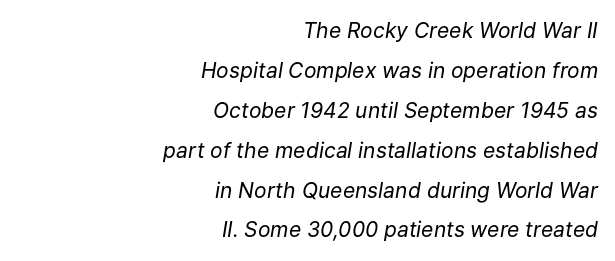
Successive baselines arrive slowly, with a big drop between each. Has an underline been added? It has not. Standard letterfit; no display-style spreading of the glyphs. Reading down the block, your eye finds every line finishing at a fixed right position. These glyphs show unthickened strokes, regular width or finer. Quick note: italic.
